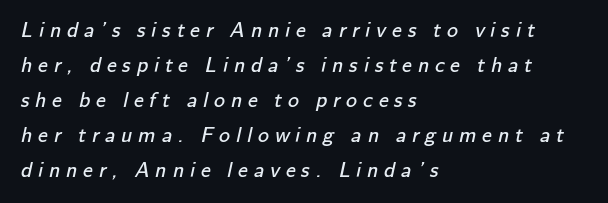
The image shows 22 px text type; set left-aligned, normal line spacing (1.59x), unusually wide letter spacing (+0.26 em), not underlined.
